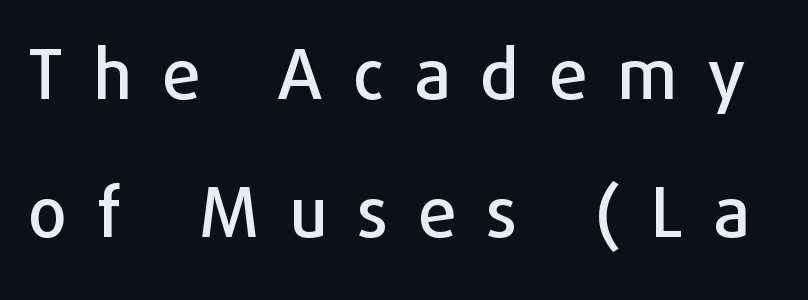
When letters stand straight like this, we call the style roman or upright. The strip under each line holds only bare page. Grotesque or geometric, the face here clearly has no serifs. Is there much room between lines? Yes — plenty of vertical air separates them.
